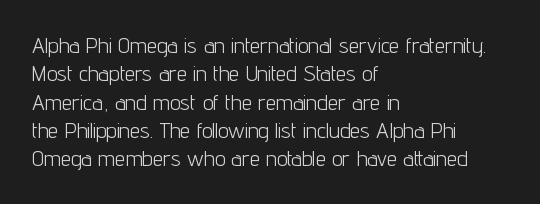
Q: Is the text bold? A: No.
Q: Is the text italic (slanted)? A: No, it is upright.
Q: Is the text underlined? A: No.
Q: How is the paragraph aligned? A: Left-aligned.
Q: Is the spacing between letters normal or unusually wide? A: Normal.
Q: Is the spacing between lines tight, normal or loose? A: Normal.
